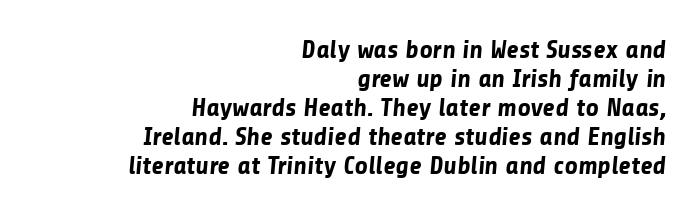
These lines stack with their right ends in a neat column. What stands out about the letter spacing? Nothing — it is the standard amount. Heft: maximum for text — a bold. Underline: absent. Rows of type sit shoulder to shoulder in the vertical direction.
